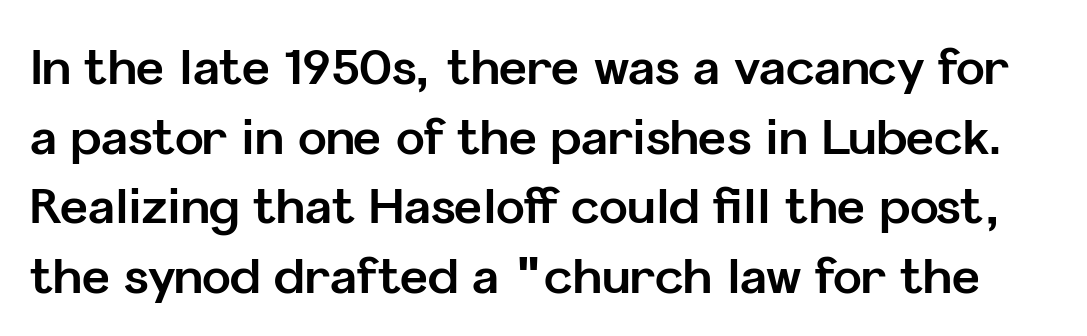
Serif or sans? Sans — the stroke terminals are bare. No extra tracking has been applied to these lines. No italicization has been applied; the sample stays upright. Words float on clear page, feet unadorned.
